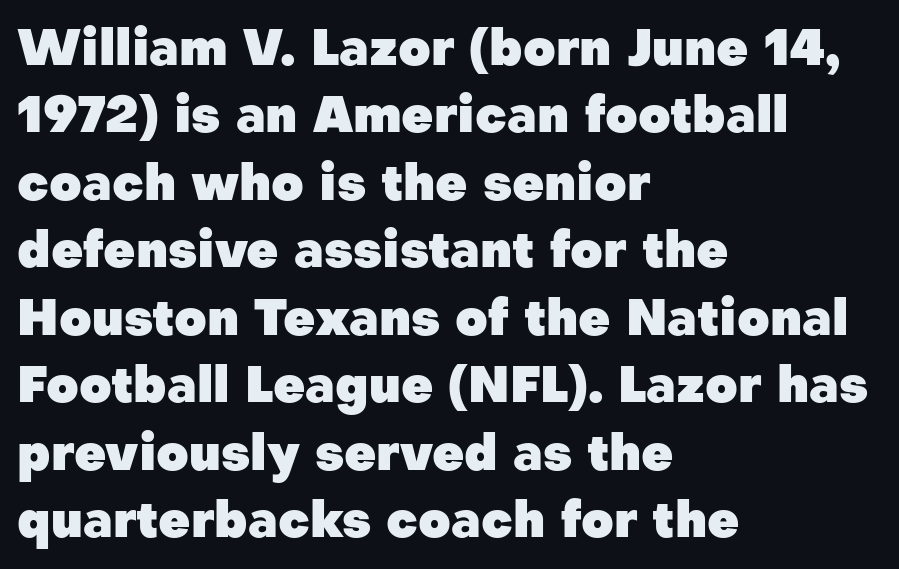
Q: Is the text bold? A: Yes.
Q: Is the text italic (slanted)? A: No, it is upright.
Q: Is the typeface a serif or a sans-serif typeface? A: Sans-serif.
Q: Is the text underlined? A: No.
Q: How is the paragraph aligned? A: Left-aligned.
Q: Is the spacing between letters normal or unusually wide? A: Normal.
Q: Is the spacing between lines tight, normal or loose? A: Normal.
Q: Width (condensed, normal, or wide)? A: Normal.
Q: Stroke contrast? A: Low.
Q: x-height? A: Medium.
Q: Monospaced? A: No.
